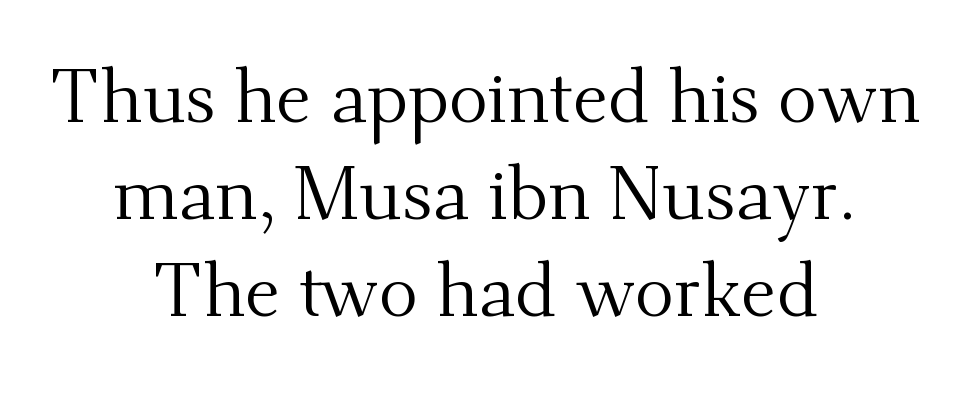
{"serif": "yes", "italic": "no", "bold": "no", "weight": "regular", "width": "normal", "stroke_contrast": "medium", "x_height": "small", "monospaced": "no", "underline": "no", "align": "center", "line_spacing": "normal", "line_spacing_ratio": 1.31, "letter_spacing": "normal", "letter_spacing_em": 0.0, "glyph_px": 74}
